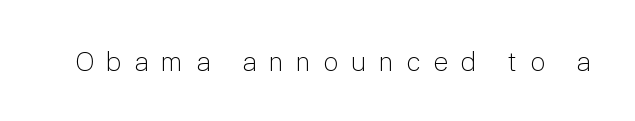
The image shows 27 px text type, upright; set unusually wide letter spacing (+0.45 em), not underlined.
